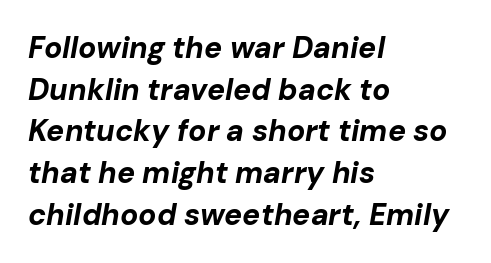
Q: Is the text bold? A: Yes.
Q: Is the text italic (slanted)? A: Yes, it leans right by about 10 degrees.
Q: Is the text underlined? A: No.
Q: How is the paragraph aligned? A: Left-aligned.
Q: Is the spacing between letters normal or unusually wide? A: Normal.
Q: Is the spacing between lines tight, normal or loose? A: Normal.
Q: Width (condensed, normal, or wide)? A: Normal.
Q: Stroke contrast? A: Low.
Q: x-height? A: Medium.
Q: Monospaced? A: No.
